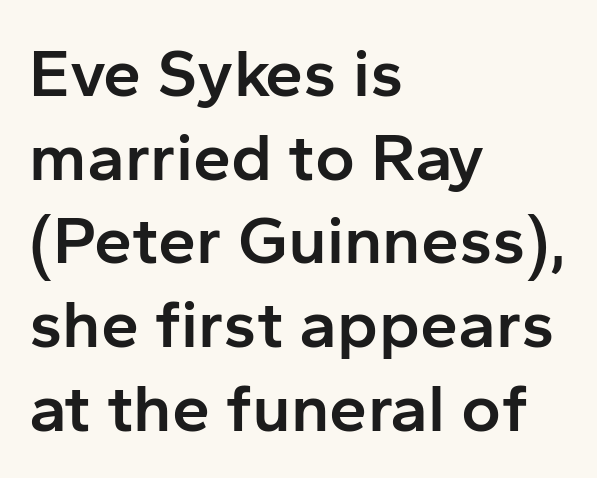
Q: Is the text bold? A: Semi-bold.
Q: Is the text italic (slanted)? A: No, it is upright.
Q: Is the typeface a serif or a sans-serif typeface? A: Sans-serif.
Q: Is the text underlined? A: No.
Q: How is the paragraph aligned? A: Left-aligned.
Q: Is the spacing between letters normal or unusually wide? A: Normal.
Q: Width (condensed, normal, or wide)? A: Normal.
Q: Stroke contrast? A: Low.
Q: x-height? A: Medium.
Q: Monospaced? A: No.
